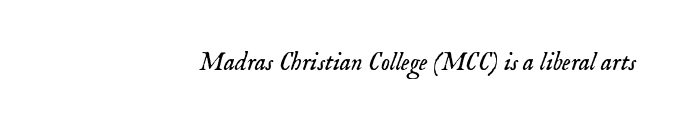
Q: Is the text bold? A: No.
Q: Is the text italic (slanted)? A: Yes, it leans right by about 18 degrees.
Q: Is the text underlined? A: No.
Q: How is the paragraph aligned? A: Right-aligned.
Q: Is the spacing between letters normal or unusually wide? A: Normal.
